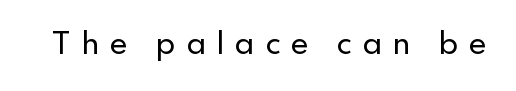
Q: Is the text italic (slanted)? A: No, it is upright.
Q: Is the typeface a serif or a sans-serif typeface? A: Sans-serif.
Q: Is the text underlined? A: No.
Q: Is the spacing between letters normal or unusually wide? A: Unusually wide.
Q: Width (condensed, normal, or wide)? A: Normal.
Q: Stroke contrast? A: Low.
Q: x-height? A: Small.
Q: Monospaced? A: No.
